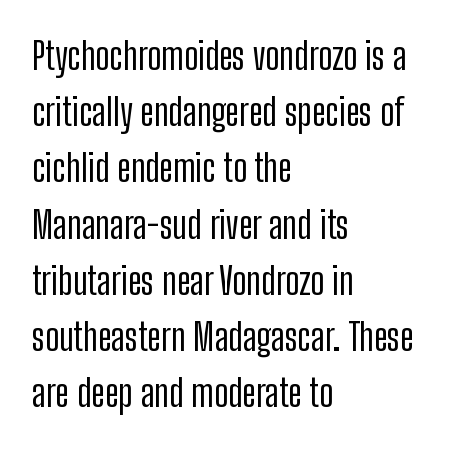
Q: Is the text italic (slanted)? A: No, it is upright.
Q: Is the typeface a serif or a sans-serif typeface? A: Sans-serif.
Q: Is the text underlined? A: No.
Q: How is the paragraph aligned? A: Left-aligned.
Q: Is the spacing between letters normal or unusually wide? A: Normal.
Q: Is the spacing between lines tight, normal or loose? A: Normal.
Q: Width (condensed, normal, or wide)? A: Condensed.
Q: Stroke contrast? A: Low.
Q: x-height? A: Medium.
Q: Monospaced? A: No.
